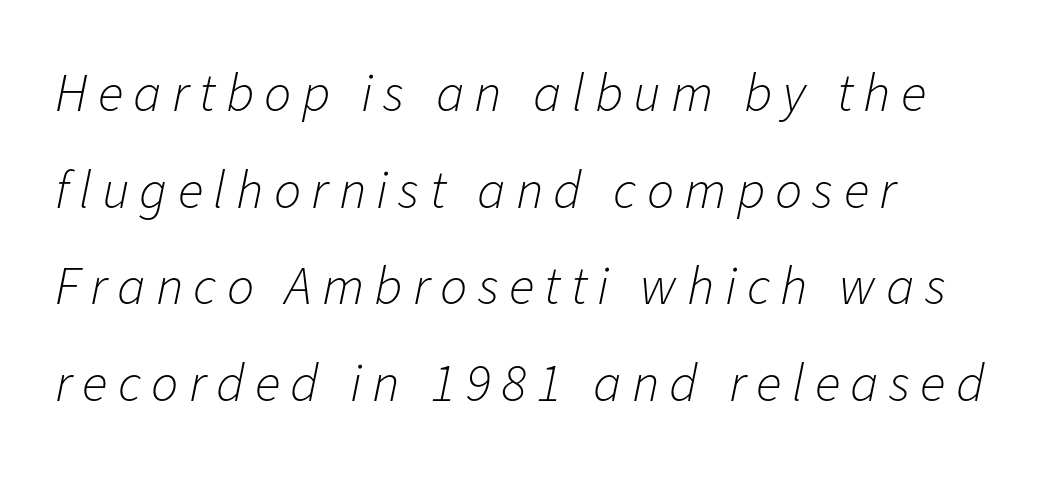
The image shows 54 px light type, italic (leaning right); set left-aligned, line spacing 1.79x, not underlined; low stroke contrast and a medium x-height.
